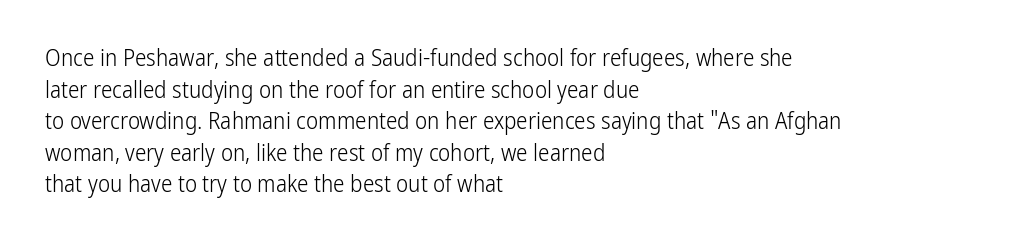
Q: Is the text bold? A: No.
Q: Is the text italic (slanted)? A: No, it is upright.
Q: Is the text underlined? A: No.
Q: How is the paragraph aligned? A: Left-aligned.
Q: Is the spacing between letters normal or unusually wide? A: Normal.
Q: Is the spacing between lines tight, normal or loose? A: Normal.
